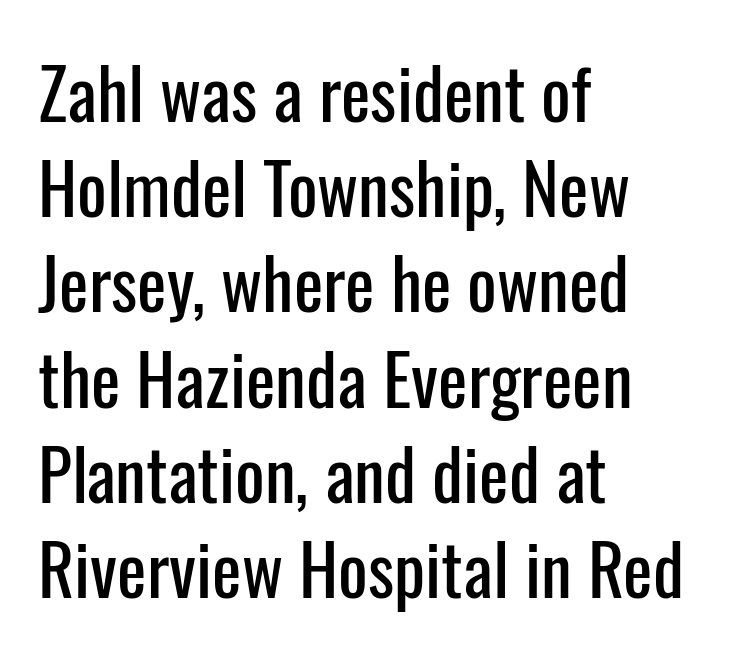
The image shows 70 px condensed sans-serif type, upright; set left-aligned, normal line spacing (1.36x), normal letter spacing, not underlined; low stroke contrast and a medium x-height.
